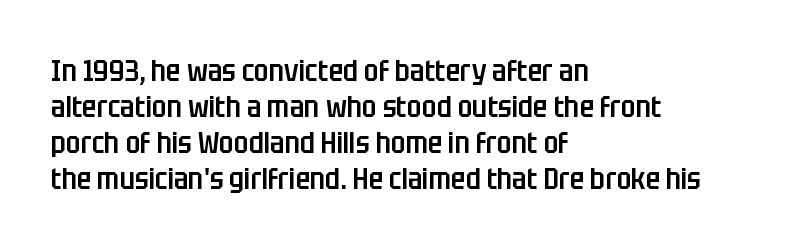
Q: Is the text bold? A: Semi-bold.
Q: Is the text italic (slanted)? A: No, it is upright.
Q: Is the typeface a serif or a sans-serif typeface? A: Sans-serif.
Q: Is the text underlined? A: No.
Q: How is the paragraph aligned? A: Left-aligned.
Q: Is the spacing between letters normal or unusually wide? A: Normal.
Q: Width (condensed, normal, or wide)? A: Condensed.
Q: Stroke contrast? A: Low.
Q: x-height? A: Large.
Q: Monospaced? A: No.
